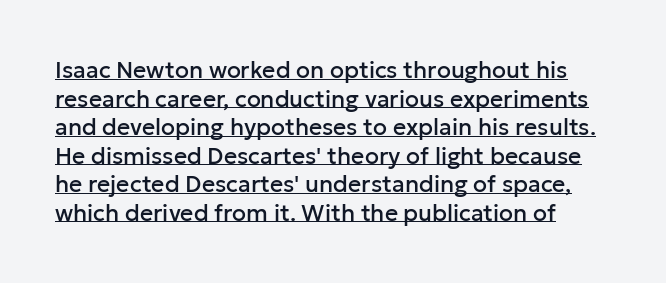
The image shows 23 px text type, upright; set line spacing 1.24x, normal letter spacing, underlined.
